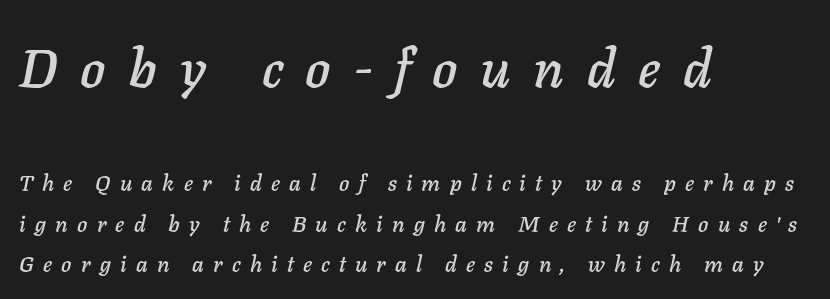
Q: Is the text italic (slanted)? A: Yes, it leans right by about 11 degrees.
Q: Is the text underlined? A: No.
Q: How is the paragraph aligned? A: Left-aligned.
Q: Is the spacing between letters normal or unusually wide? A: Unusually wide.
Q: Which block of text is set in a larger size, the first (top) or the second (bottom)? A: The first (top) one.
Q: Width (condensed, normal, or wide)? A: Normal.
Q: Stroke contrast? A: Low.
Q: x-height? A: Medium.
Q: Monospaced? A: No.
